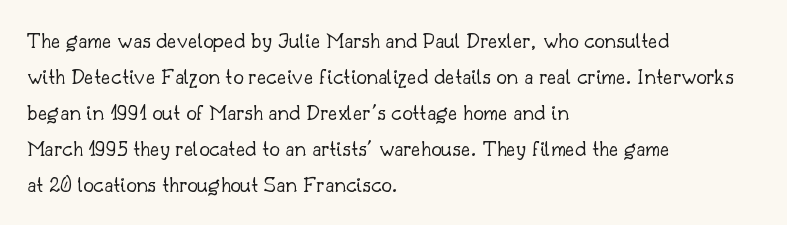
The image shows 23 px text type, upright; set left-aligned, normal line spacing (1.57x), normal letter spacing, not underlined.
